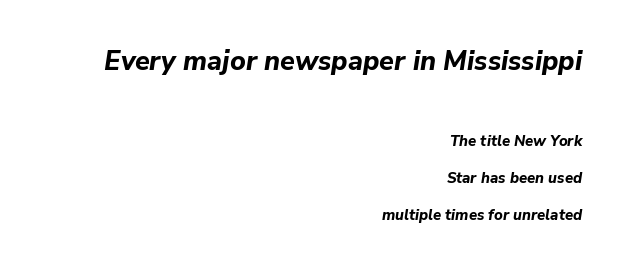
Q: Is the text bold? A: Yes.
Q: Is the text italic (slanted)? A: Yes, it leans right by about 9 degrees.
Q: Is the text underlined? A: No.
Q: How is the paragraph aligned? A: Right-aligned.
Q: Is the spacing between letters normal or unusually wide? A: Normal.
Q: Is the spacing between lines tight, normal or loose? A: Loose.
Q: Which block of text is set in a larger size, the first (top) or the second (bottom)? A: The first (top) one.
